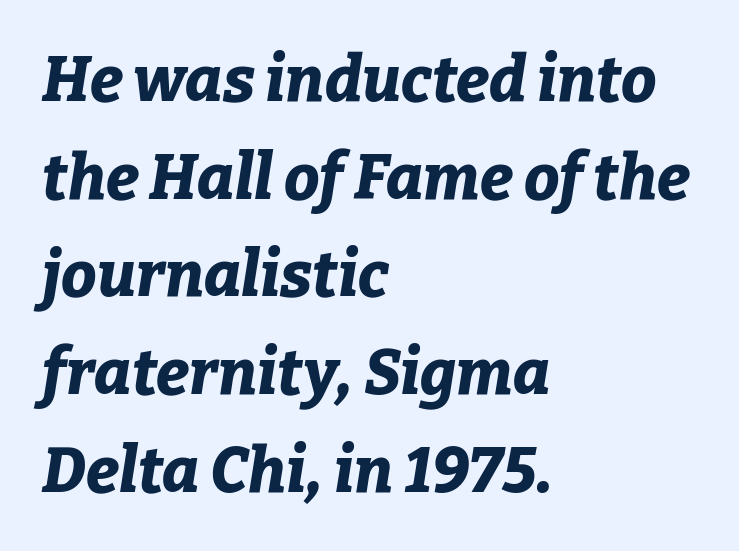
A bare baseline throughout the passage. Style check: oblique. Horizontal bands of white between lines are of average thickness. Here the designer chose a conventional face with non-uniform glyph widths. You'd pick this weight for a headline — it's a proper bold.
